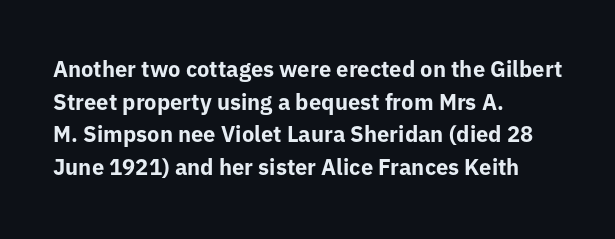
{"italic": "no", "bold": "yes", "underline": "no", "align": "left", "line_spacing": "normal", "line_spacing_ratio": 1.48, "letter_spacing": "normal", "letter_spacing_em": 0.0, "glyph_px": 22}
